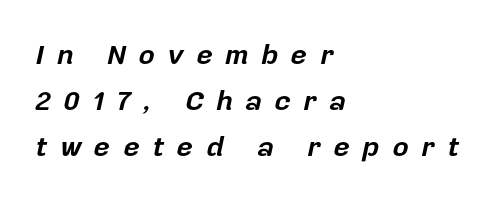
{"italic": "yes", "lean": "right", "slant_degrees": 12, "bold": "yes", "weight": "bold", "width": "normal", "stroke_contrast": "low", "x_height": "medium", "monospaced": "no", "underline": "no", "align": "left", "line_spacing": "normal", "line_spacing_ratio": 1.65, "letter_spacing": "wide", "letter_spacing_em": 0.46, "glyph_px": 28}
